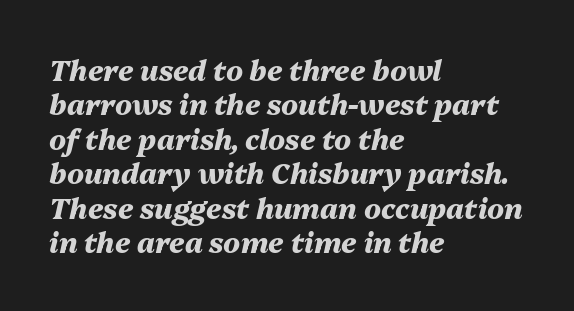
Q: Is the text bold? A: Yes.
Q: Is the text italic (slanted)? A: Yes, it leans right by about 13 degrees.
Q: Is the text underlined? A: No.
Q: How is the paragraph aligned? A: Left-aligned.
Q: Is the spacing between letters normal or unusually wide? A: Normal.
Q: Width (condensed, normal, or wide)? A: Normal.
Q: Stroke contrast? A: Medium.
Q: x-height? A: Medium.
Q: Monospaced? A: No.
